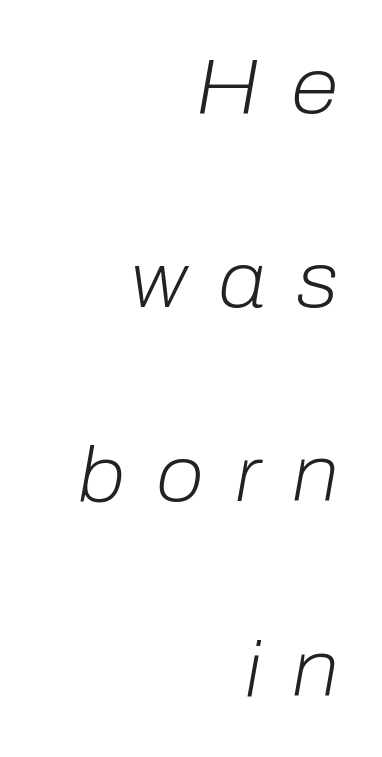
The image shows 78 px light type, italic (leaning right); set right-aligned, loose line spacing (2.49x), unusually wide letter spacing (+0.4 em), not underlined; low stroke contrast and a medium x-height.
